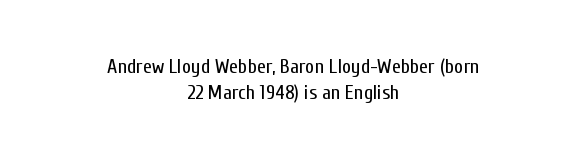
The letterforms sit shoulder to shoulder at normal distance. Is this a heavy cut? Hardly; it is regular or lighter. The zone under the glyphs is completely vacant. In CSS terms this would be text-align: center. The letters stand upright; this is a roman face. Horizontal bands of white between lines are of average thickness.
